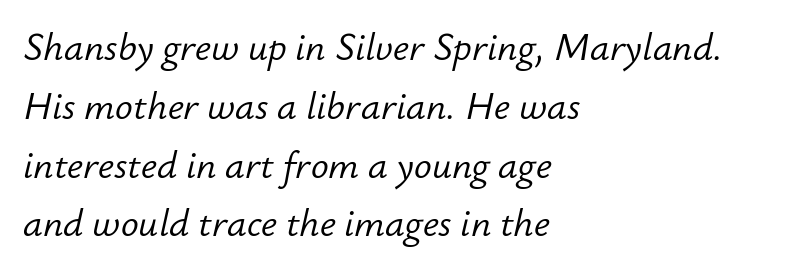
Q: Is the text bold? A: No.
Q: Is the text italic (slanted)? A: Yes, it leans right by about 12 degrees.
Q: Is the text underlined? A: No.
Q: How is the paragraph aligned? A: Left-aligned.
Q: Is the spacing between letters normal or unusually wide? A: Normal.
Q: Is the spacing between lines tight, normal or loose? A: Normal.
Q: Width (condensed, normal, or wide)? A: Normal.
Q: Stroke contrast? A: Low.
Q: x-height? A: Small.
Q: Monospaced? A: No.
